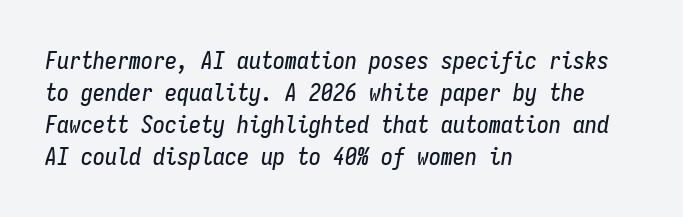
Descender tails drop into unmarked territory. Between one letter and the next there's only the usual sliver of space. Students, observe: this is what conventionally led text looks like. This is oblique type, the kind used for emphasis or titles. Alignment: flush left.
